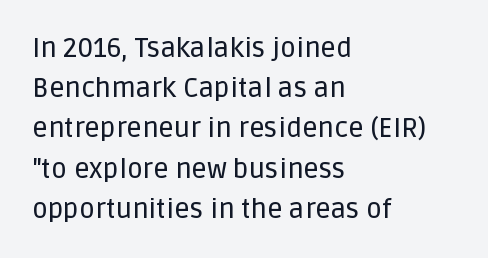
Q: Is the text italic (slanted)? A: No, it is upright.
Q: Is the text underlined? A: No.
Q: How is the paragraph aligned? A: Left-aligned.
Q: Is the spacing between letters normal or unusually wide? A: Normal.
Q: Is the spacing between lines tight, normal or loose? A: Normal.
